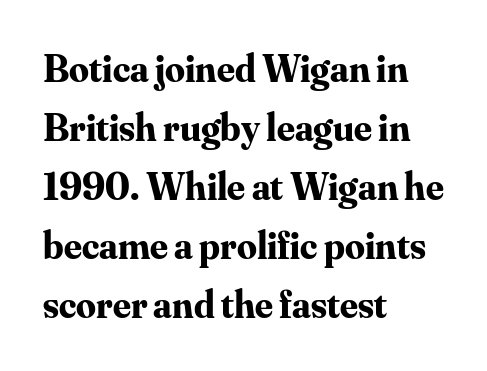
{"serif": "yes", "italic": "no", "bold": "yes", "weight": "bold", "width": "normal", "stroke_contrast": "medium", "x_height": "small", "monospaced": "no", "underline": "no", "align": "left", "line_spacing": "normal", "line_spacing_ratio": 1.51, "letter_spacing": "normal", "letter_spacing_em": 0.0, "glyph_px": 39}
